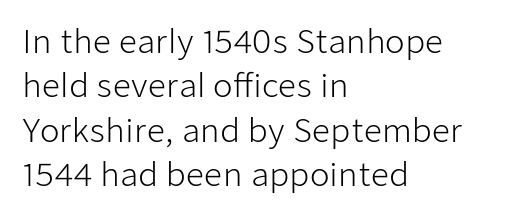
Q: Is the text bold? A: No.
Q: Is the text italic (slanted)? A: No, it is upright.
Q: Is the typeface a serif or a sans-serif typeface? A: Sans-serif.
Q: Is the text underlined? A: No.
Q: How is the paragraph aligned? A: Left-aligned.
Q: Is the spacing between letters normal or unusually wide? A: Normal.
Q: Is the spacing between lines tight, normal or loose? A: Normal.
Q: Width (condensed, normal, or wide)? A: Normal.
Q: Stroke contrast? A: Low.
Q: x-height? A: Medium.
Q: Monospaced? A: No.
